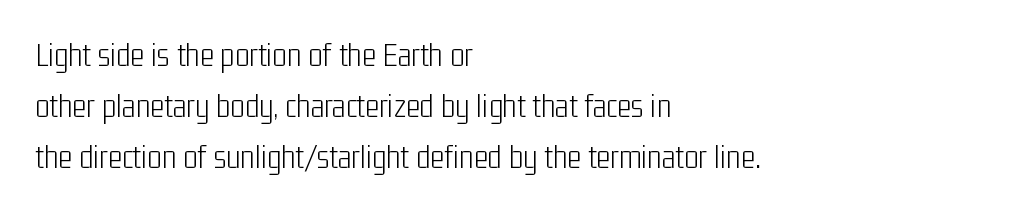
Q: Is the text bold? A: No.
Q: Is the text italic (slanted)? A: No, it is upright.
Q: Is the typeface a serif or a sans-serif typeface? A: Sans-serif.
Q: Is the text underlined? A: No.
Q: How is the paragraph aligned? A: Left-aligned.
Q: Is the spacing between letters normal or unusually wide? A: Normal.
Q: Is the spacing between lines tight, normal or loose? A: Normal.
Q: Width (condensed, normal, or wide)? A: Condensed.
Q: Stroke contrast? A: Low.
Q: x-height? A: Medium.
Q: Monospaced? A: No.
